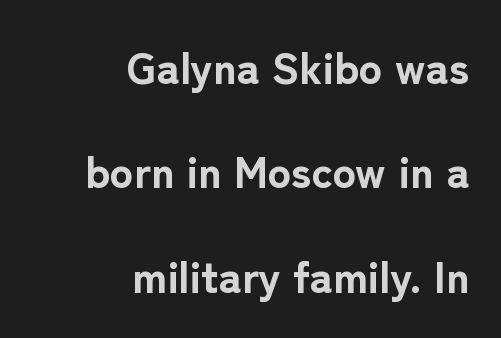
{"serif": "no", "italic": "no", "bold": "yes", "weight": "bold", "width": "normal", "stroke_contrast": "low", "x_height": "medium", "monospaced": "no", "underline": "no", "align": "right", "line_spacing": "loose", "line_spacing_ratio": 2.37, "letter_spacing": "normal", "letter_spacing_em": 0.0, "glyph_px": 44}
